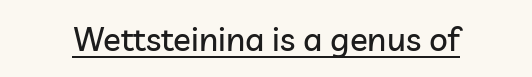
{"serif": "no", "italic": "no", "width": "normal", "stroke_contrast": "low", "x_height": "medium", "monospaced": "no", "underline": "yes", "letter_spacing": "normal", "letter_spacing_em": 0.0, "glyph_px": 33}
